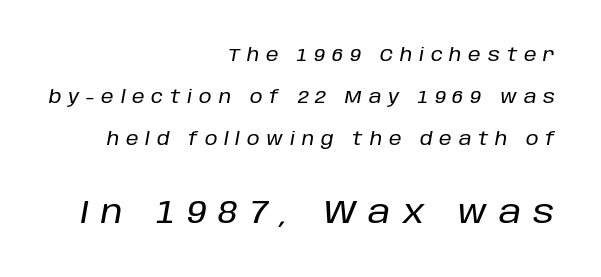
{"italic": "yes", "lean": "right", "slant_degrees": 10, "width": "normal", "stroke_contrast": "low", "x_height": "large", "monospaced": "no", "underline": "no", "align": "right", "line_spacing": "loose", "line_spacing_ratio": 2.32, "letter_spacing": "wide", "letter_spacing_em": 0.38, "larger_block": "second", "size_ratio": 1.78, "glyph_px": 32}
